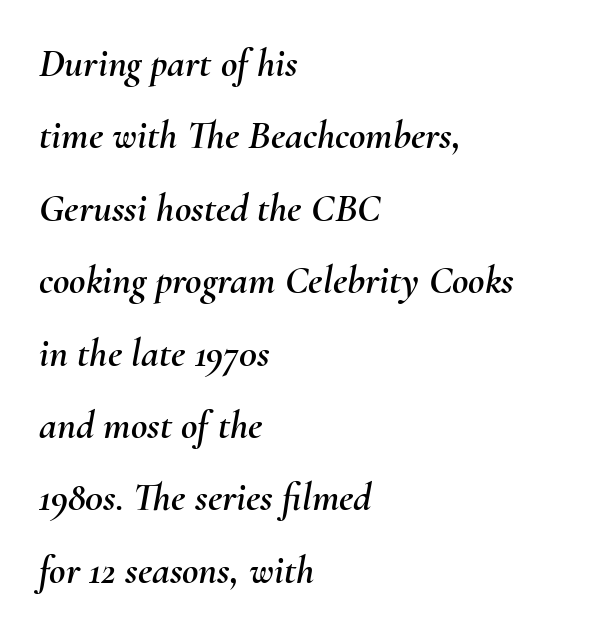
What stands out about the letter spacing? Nothing — it is the standard amount. The letters advance in unequal steps, a hallmark of proportional type. Characters are canted at an angle relative to the baseline's perpendicular. Rule under the text: the space is simply empty. Leftover space on each line is placed entirely after the last word.
